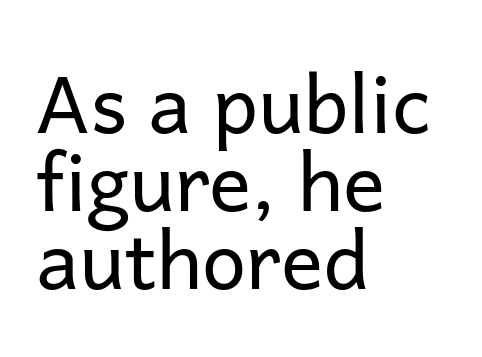
Observe the ordinary spacing: letters are neighbours, not strangers. You can tell from the bare stems that sans-serif type was used. The zone under the glyphs is completely vacant. Looks like regular typesetting: each glyph gets only the width it needs. These lines stack with their left ends in a neat column.
